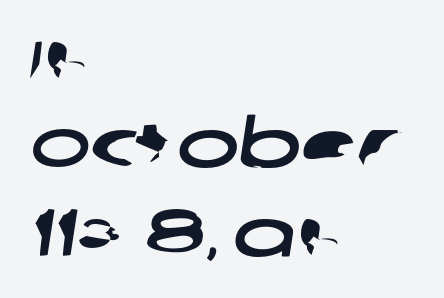
{"serif": "no", "width": "wide", "stroke_contrast": "low", "x_height": "large", "monospaced": "no", "underline": "no", "align": "left", "line_spacing": "normal", "line_spacing_ratio": 1.34, "letter_spacing": "normal", "letter_spacing_em": 0.0, "glyph_px": 66}
